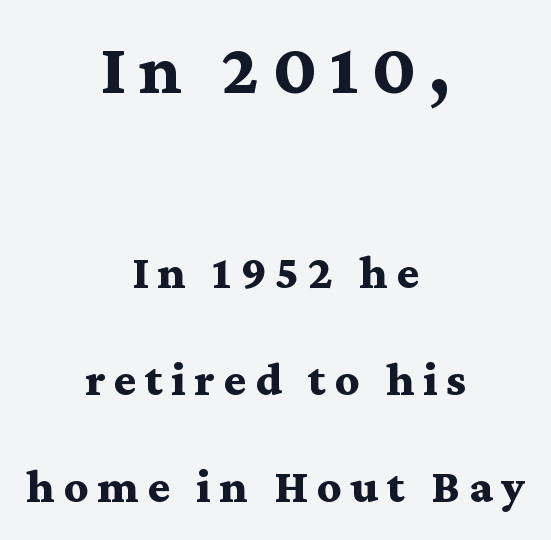
The image shows 72 px bold, wide serif type, upright; set centered, loose line spacing (2.23x), not underlined; the first (top) block is 1.5x larger; medium stroke contrast and a medium x-height.
